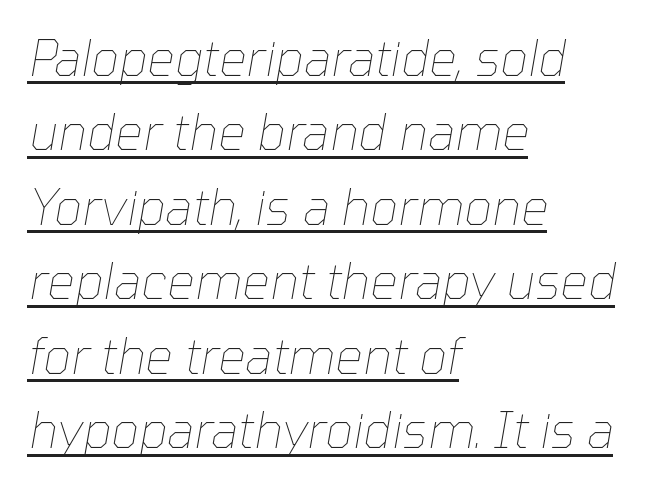
Q: Is the text bold? A: No.
Q: Is the text italic (slanted)? A: Yes, it leans right by about 10 degrees.
Q: Is the text underlined? A: Yes.
Q: How is the paragraph aligned? A: Left-aligned.
Q: Is the spacing between letters normal or unusually wide? A: Normal.
Q: Is the spacing between lines tight, normal or loose? A: Normal.
Q: Width (condensed, normal, or wide)? A: Normal.
Q: Stroke contrast? A: Low.
Q: x-height? A: Medium.
Q: Monospaced? A: No.
